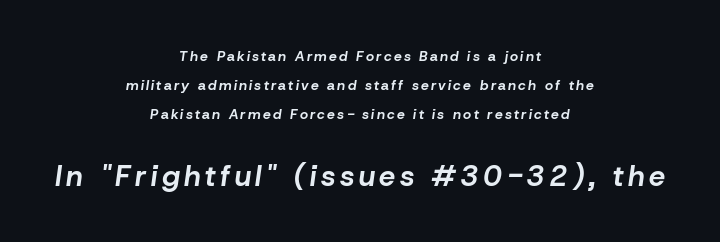
{"italic": "yes", "lean": "right", "slant_degrees": 8, "bold": "yes", "weight": "bold", "width": "normal", "stroke_contrast": "low", "x_height": "medium", "monospaced": "no", "underline": "no", "align": "center", "line_spacing": "loose", "line_spacing_ratio": 2.06, "larger_block": "second", "size_ratio": 2.07, "glyph_px": 29}
